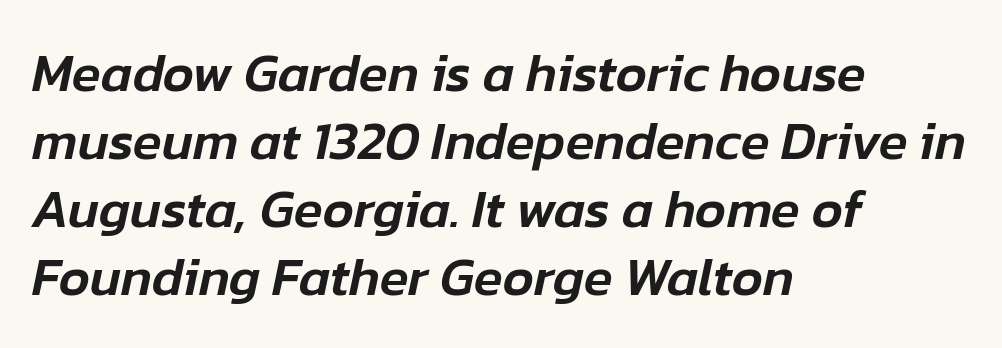
{"italic": "yes", "lean": "right", "slant_degrees": 12, "width": "normal", "stroke_contrast": "low", "x_height": "medium", "monospaced": "no", "underline": "no", "align": "left", "line_spacing": "normal", "line_spacing_ratio": 1.28, "letter_spacing": "normal", "letter_spacing_em": 0.0, "glyph_px": 53}
